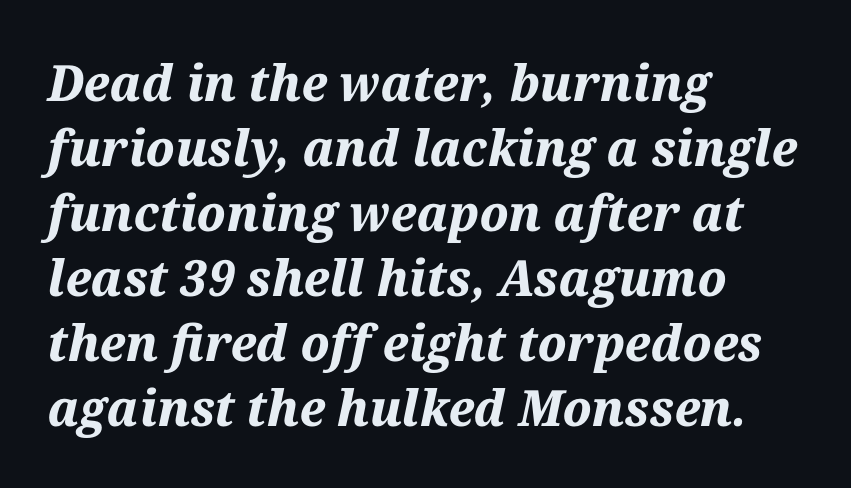
Q: Is the text bold? A: Yes.
Q: Is the text italic (slanted)? A: Yes, it leans right by about 12 degrees.
Q: Is the text underlined? A: No.
Q: How is the paragraph aligned? A: Left-aligned.
Q: Is the spacing between letters normal or unusually wide? A: Normal.
Q: Is the spacing between lines tight, normal or loose? A: Normal.
Q: Width (condensed, normal, or wide)? A: Normal.
Q: Stroke contrast? A: Medium.
Q: x-height? A: Medium.
Q: Monospaced? A: No.
